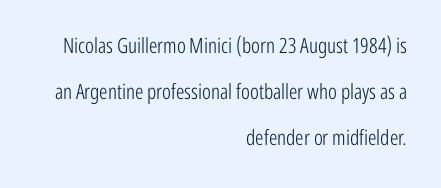
{"italic": "no", "bold": "no", "underline": "no", "align": "right", "line_spacing": "loose", "line_spacing_ratio": 2.19, "letter_spacing": "normal", "letter_spacing_em": 0.0, "glyph_px": 21}
